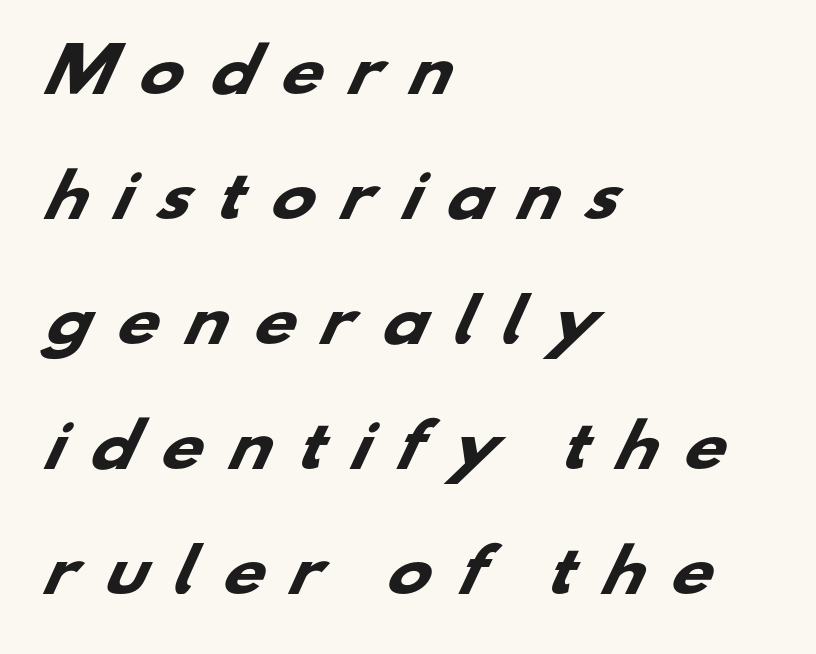
{"serif": "no", "bold": "yes", "weight": "heavy", "width": "wide", "stroke_contrast": "low", "x_height": "small", "monospaced": "no", "underline": "no", "align": "left", "line_spacing": "loose", "line_spacing_ratio": 2.12, "letter_spacing": "wide", "letter_spacing_em": 0.41, "glyph_px": 59}
